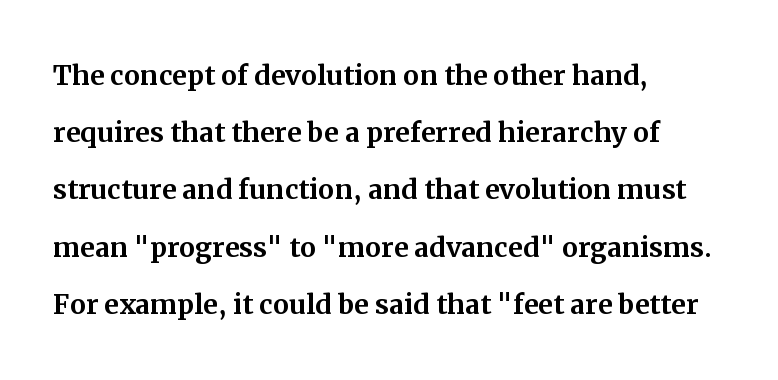
Ordinary non-slanted type is in use. Character widths vary here, with narrow letters taking less room than wide ones. No word sits above an underline. Observe the ordinary spacing: letters are neighbours, not strangers. Left-aligned paragraph, ragged on the right.
